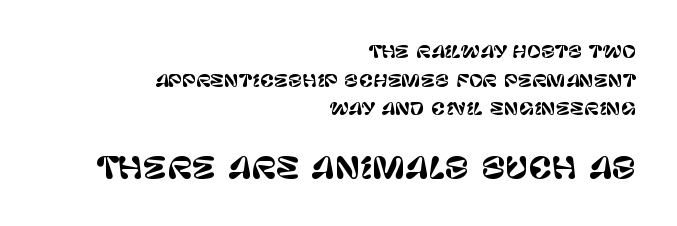
Q: Is the text italic (slanted)? A: Yes.
Q: Is the typeface a serif or a sans-serif typeface? A: Sans-serif.
Q: Is the text underlined? A: No.
Q: How is the paragraph aligned? A: Right-aligned.
Q: Is the spacing between letters normal or unusually wide? A: Normal.
Q: Is the spacing between lines tight, normal or loose? A: Normal.
Q: Which block of text is set in a larger size, the first (top) or the second (bottom)? A: The second (bottom) one.
Q: Width (condensed, normal, or wide)? A: Normal.
Q: Stroke contrast? A: Low.
Q: x-height? A: Large.
Q: Monospaced? A: No.
